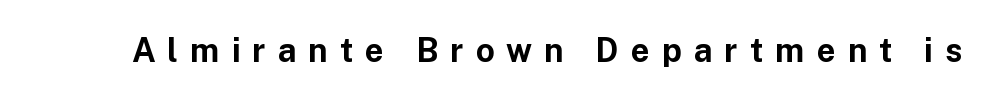
Q: Is the text bold? A: Yes.
Q: Is the text italic (slanted)? A: No, it is upright.
Q: Is the typeface a serif or a sans-serif typeface? A: Sans-serif.
Q: Is the text underlined? A: No.
Q: Is the spacing between letters normal or unusually wide? A: Unusually wide.
Q: Width (condensed, normal, or wide)? A: Normal.
Q: Stroke contrast? A: Low.
Q: x-height? A: Medium.
Q: Monospaced? A: No.
